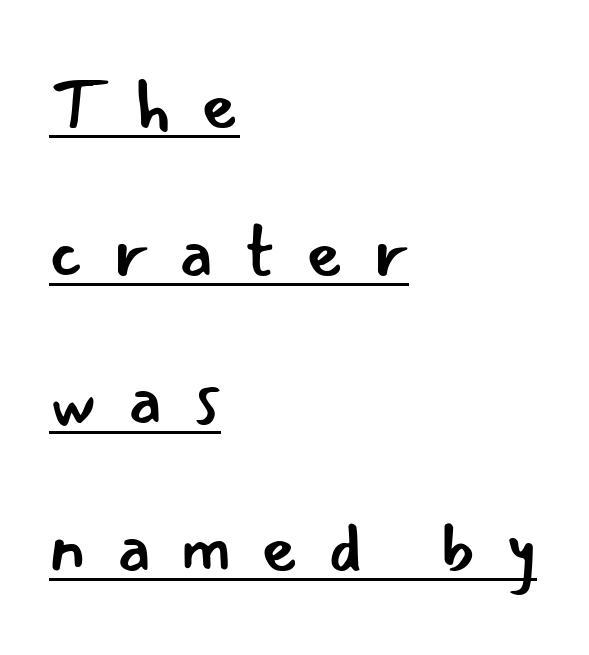
{"serif": "no", "italic": "no", "bold": "no", "weight": "regular", "width": "normal", "stroke_contrast": "low", "x_height": "small", "monospaced": "no", "underline": "yes", "align": "left", "line_spacing": "loose", "line_spacing_ratio": 2.08, "letter_spacing": "wide", "letter_spacing_em": 0.42, "glyph_px": 71}
